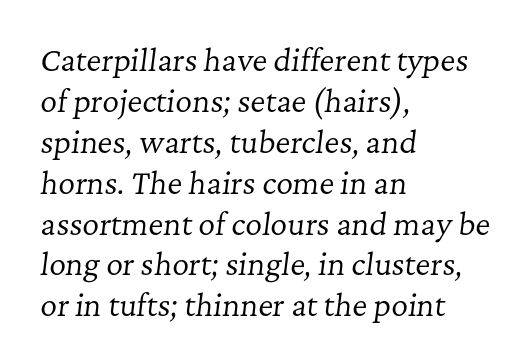
{"serif": "yes", "italic": "yes", "lean": "right", "slant_degrees": 7, "bold": "no", "weight": "regular", "width": "normal", "stroke_contrast": "low", "x_height": "medium", "monospaced": "no", "underline": "no", "align": "left", "line_spacing": "normal", "line_spacing_ratio": 1.41, "letter_spacing": "normal", "letter_spacing_em": 0.0, "glyph_px": 29}
